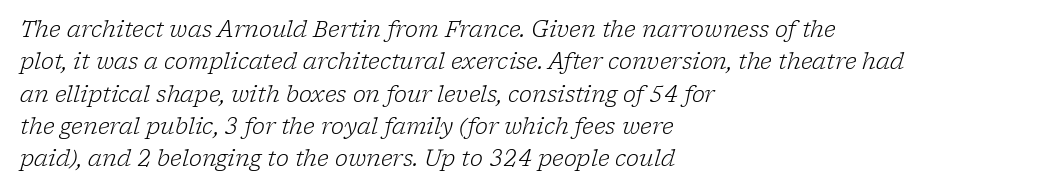
Vertically, the passage feels balanced, rows spaced as you'd expect. The font is comparable to plain body text, perhaps lighter. Teacher's note: observe the even left margin — that is flush-left alignment. Honestly, there is no underline to notice here at all. Caption: standard tracking, unaltered. Rendered with sloped, italic letterforms.
